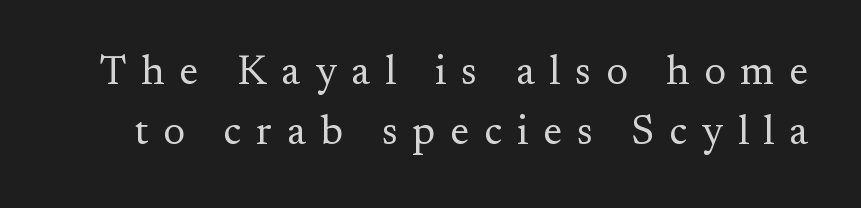
Each stroke keeps to a modest, everyday thickness or less. Students, observe: this is what conventionally led text looks like. Check where the strokes stop: tiny serifs finish them off. Looks like regular typesetting: each glyph gets only the width it needs. A roman cut, with each character standing at attention. Compared with typical body copy, the letter spacing here is much looser.
